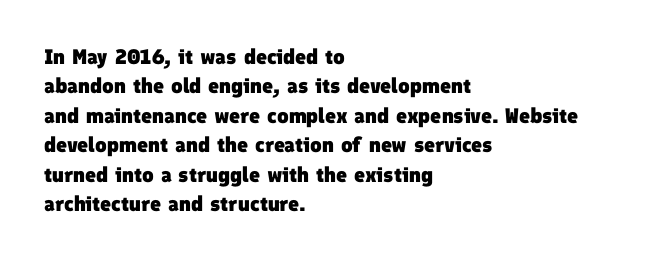
Q: Is the text bold? A: Yes.
Q: Is the text underlined? A: No.
Q: How is the paragraph aligned? A: Left-aligned.
Q: Is the spacing between letters normal or unusually wide? A: Normal.
Q: Is the spacing between lines tight, normal or loose? A: Normal.
